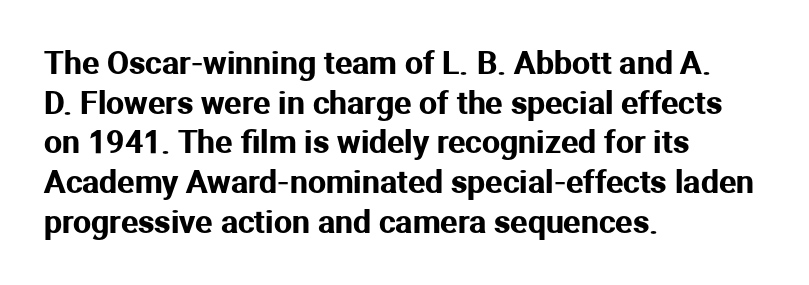
A clean baseline with only descenders dipping below it. Line beginnings align vertically; line endings do not. You could not count columns in this text — the font is proportionally spaced. Honestly, the letter spacing is just normal — you wouldn't notice it. Designer's note — italics off, roman on. I'd call this a sans setting — the letters go barefoot.
